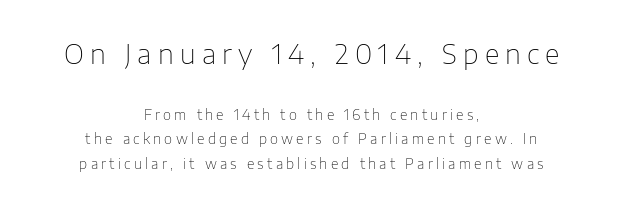
Q: Is the text bold? A: No.
Q: Is the text italic (slanted)? A: No, it is upright.
Q: Is the text underlined? A: No.
Q: How is the paragraph aligned? A: Centered.
Q: Is the spacing between letters normal or unusually wide? A: Unusually wide.
Q: Which block of text is set in a larger size, the first (top) or the second (bottom)? A: The first (top) one.
